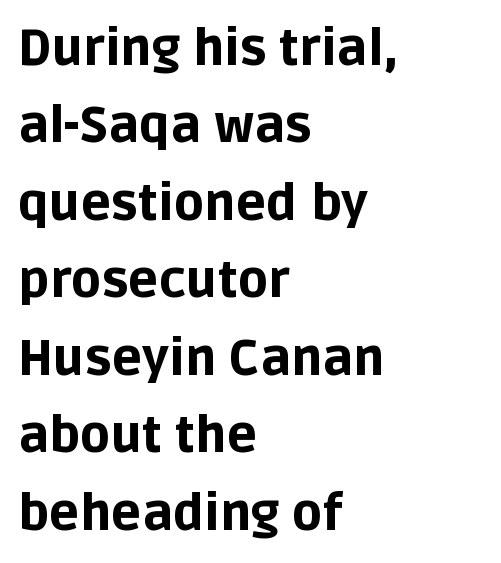
{"serif": "no", "italic": "no", "bold": "yes", "weight": "bold", "width": "normal", "stroke_contrast": "low", "x_height": "large", "monospaced": "no", "underline": "no", "align": "left", "line_spacing": "normal", "line_spacing_ratio": 1.55, "letter_spacing": "normal", "letter_spacing_em": 0.0, "glyph_px": 50}
